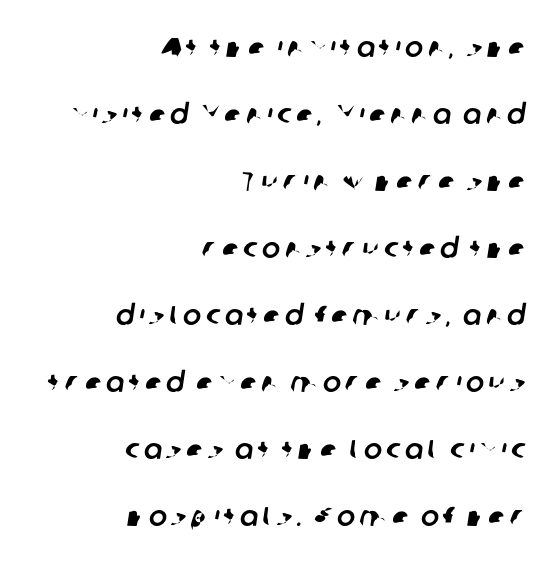
The image shows 27 px text type; set right-aligned, loose line spacing (2.48x), not underlined.
